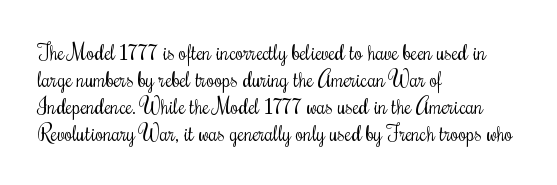
The image shows 21 px text type; set left-aligned, normal line spacing (1.28x), normal letter spacing, not underlined.
